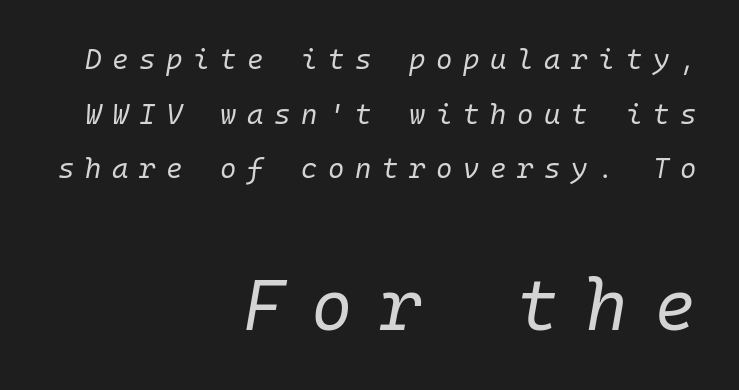
Q: Is the text bold? A: No.
Q: Is the text italic (slanted)? A: Yes, it leans right by about 10 degrees.
Q: Is the text underlined? A: No.
Q: How is the paragraph aligned? A: Right-aligned.
Q: Is the spacing between letters normal or unusually wide? A: Unusually wide.
Q: Is the spacing between lines tight, normal or loose? A: Loose.
Q: Which block of text is set in a larger size, the first (top) or the second (bottom)? A: The second (bottom) one.
Q: Width (condensed, normal, or wide)? A: Normal.
Q: Stroke contrast? A: Low.
Q: x-height? A: Medium.
Q: Monospaced? A: Yes.
